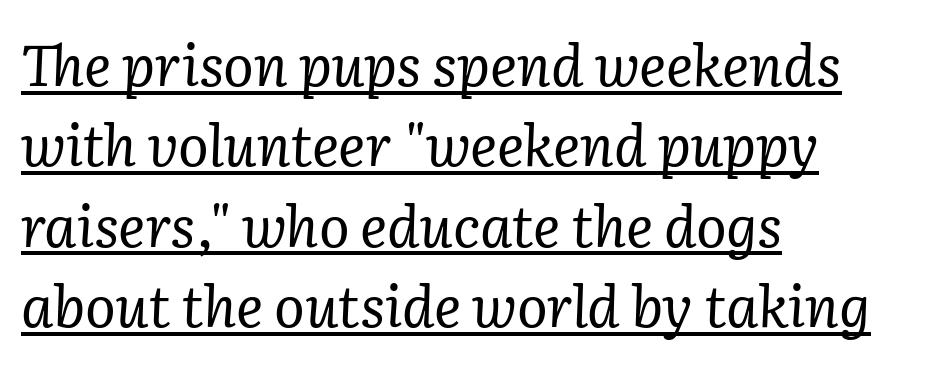
The image shows 57 px regular-weight serif type, italic (leaning right); set left-aligned, normal line spacing (1.41x), normal letter spacing, underlined; low stroke contrast and a medium x-height.
